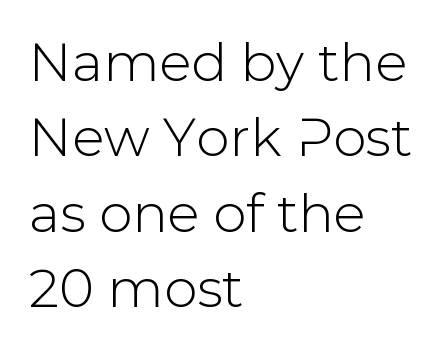
Q: Is the text italic (slanted)? A: No, it is upright.
Q: Is the typeface a serif or a sans-serif typeface? A: Sans-serif.
Q: Is the text underlined? A: No.
Q: How is the paragraph aligned? A: Left-aligned.
Q: Is the spacing between letters normal or unusually wide? A: Normal.
Q: Is the spacing between lines tight, normal or loose? A: Normal.
Q: Width (condensed, normal, or wide)? A: Normal.
Q: Stroke contrast? A: Low.
Q: x-height? A: Medium.
Q: Monospaced? A: No.
